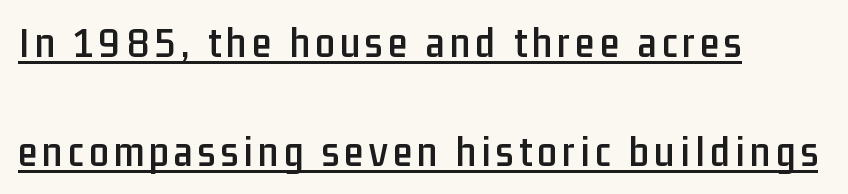
The image shows 44 px condensed sans-serif type, upright; set left-aligned, loose line spacing (2.48x), underlined; low stroke contrast and a medium x-height.
